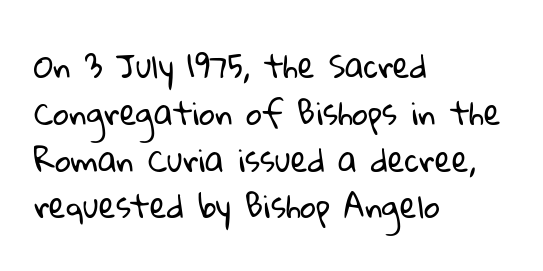
Q: Is the text bold? A: No.
Q: Is the typeface a serif or a sans-serif typeface? A: Sans-serif.
Q: Is the text underlined? A: No.
Q: How is the paragraph aligned? A: Left-aligned.
Q: Is the spacing between letters normal or unusually wide? A: Normal.
Q: Is the spacing between lines tight, normal or loose? A: Normal.
Q: Width (condensed, normal, or wide)? A: Normal.
Q: Stroke contrast? A: Low.
Q: x-height? A: Medium.
Q: Monospaced? A: No.
